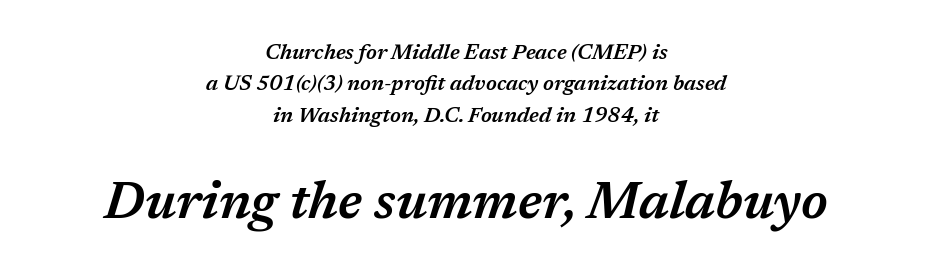
{"italic": "yes", "lean": "right", "slant_degrees": 17, "bold": "semi", "weight": "semibold", "width": "normal", "stroke_contrast": "medium", "x_height": "medium", "monospaced": "no", "underline": "no", "align": "center", "line_spacing": "normal", "line_spacing_ratio": 1.5, "letter_spacing": "normal", "letter_spacing_em": 0.0, "larger_block": "second", "size_ratio": 2.48, "glyph_px": 52}
